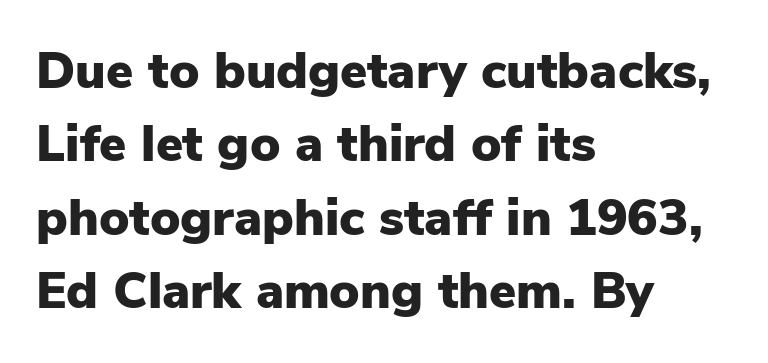
Descender tails drop into unmarked territory. The horizontal fit of the characters is conventional and even. This is the regular roman posture of the typeface. Vertical spacing — default. The rag falls on the right side of this text block. Nope, no serifs anywhere on these letters.
